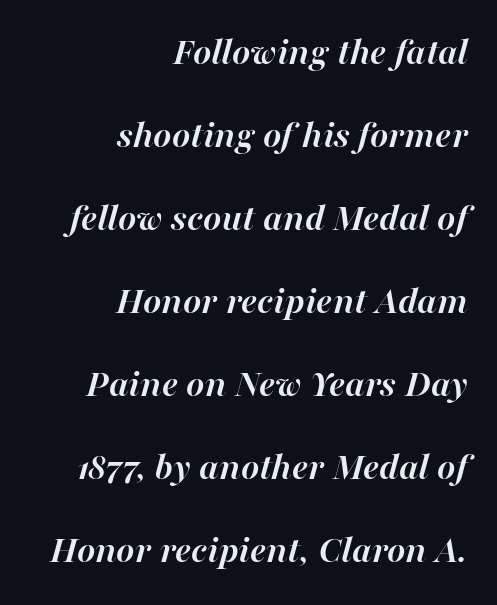
Q: Is the text bold? A: Yes.
Q: Is the text italic (slanted)? A: Yes, it leans right by about 16 degrees.
Q: Is the text underlined? A: No.
Q: How is the paragraph aligned? A: Right-aligned.
Q: Is the spacing between letters normal or unusually wide? A: Normal.
Q: Is the spacing between lines tight, normal or loose? A: Loose.
Q: Width (condensed, normal, or wide)? A: Normal.
Q: Stroke contrast? A: High.
Q: x-height? A: Medium.
Q: Monospaced? A: No.
